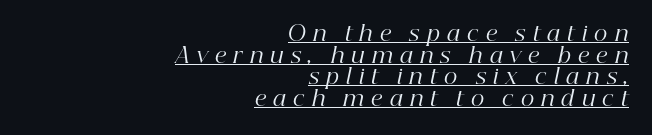
The image shows 21 px text type, italic (leaning right); set right-aligned, tight line spacing (1.03x), unusually wide letter spacing (+0.34 em), underlined.
